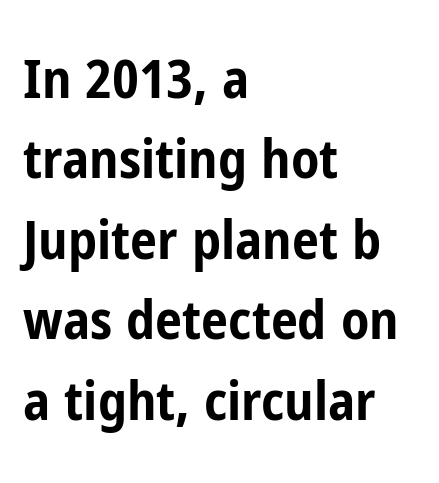
Q: Is the text bold? A: Yes.
Q: Is the text italic (slanted)? A: No, it is upright.
Q: Is the typeface a serif or a sans-serif typeface? A: Sans-serif.
Q: Is the text underlined? A: No.
Q: How is the paragraph aligned? A: Left-aligned.
Q: Is the spacing between letters normal or unusually wide? A: Normal.
Q: Is the spacing between lines tight, normal or loose? A: Normal.
Q: Width (condensed, normal, or wide)? A: Condensed.
Q: Stroke contrast? A: Low.
Q: x-height? A: Medium.
Q: Monospaced? A: No.
